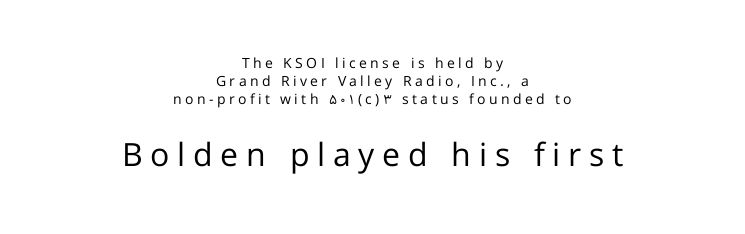
Q: Is the text bold? A: No.
Q: Is the text italic (slanted)? A: No, it is upright.
Q: Is the typeface a serif or a sans-serif typeface? A: Sans-serif.
Q: Is the text underlined? A: No.
Q: How is the paragraph aligned? A: Centered.
Q: Is the spacing between letters normal or unusually wide? A: Unusually wide.
Q: Is the spacing between lines tight, normal or loose? A: Normal.
Q: Which block of text is set in a larger size, the first (top) or the second (bottom)? A: The second (bottom) one.
Q: Width (condensed, normal, or wide)? A: Normal.
Q: Stroke contrast? A: Low.
Q: x-height? A: Medium.
Q: Monospaced? A: No.
